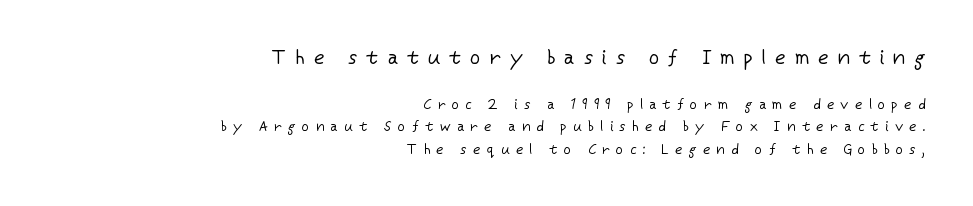
The image shows 20 px text type, upright; set right-aligned, normal line spacing (1.63x), unusually wide letter spacing (+0.46 em), not underlined; the first (top) block is 1.43x larger.
